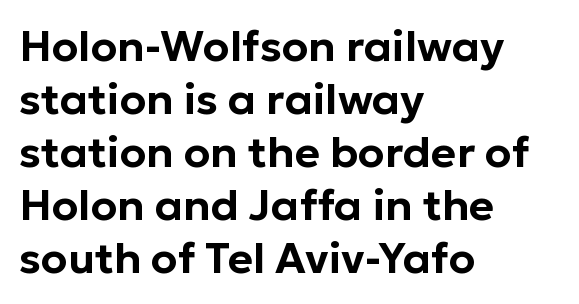
{"serif": "no", "italic": "no", "width": "normal", "stroke_contrast": "low", "x_height": "medium", "monospaced": "no", "underline": "no", "align": "left", "line_spacing_ratio": 1.23, "letter_spacing": "normal", "letter_spacing_em": 0.0, "glyph_px": 43}
